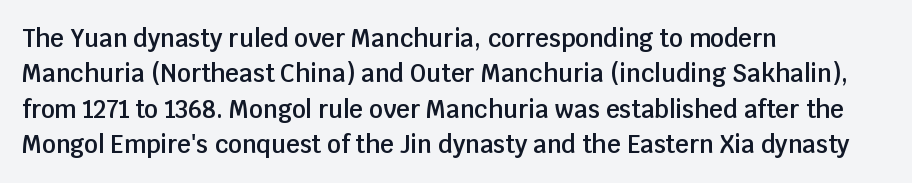
{"italic": "no", "bold": "semi", "underline": "no", "align": "left", "line_spacing": "normal", "line_spacing_ratio": 1.47, "letter_spacing": "normal", "letter_spacing_em": 0.0, "glyph_px": 24}
